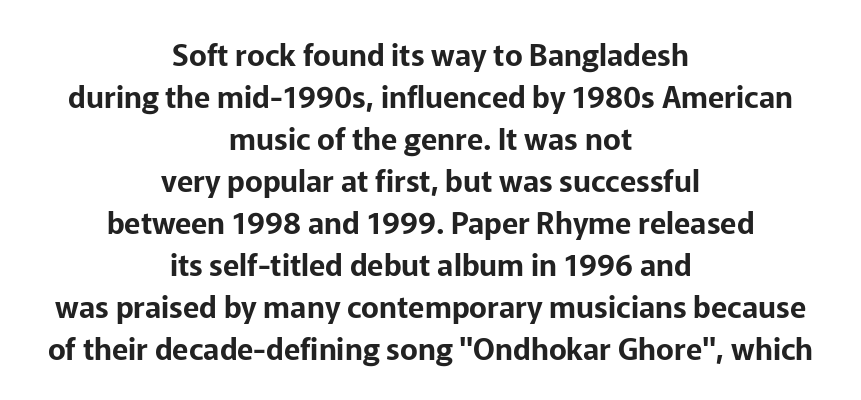
Standard letterfit; no display-style spreading of the glyphs. Beneath every word, the page is bare. Character widths vary here, with narrow letters taking less room than wide ones. If you measured baseline to baseline, you'd find a middling distance. A typesetter would mark this as roman, not italic. Line starts and ends both wander, symmetrically.
